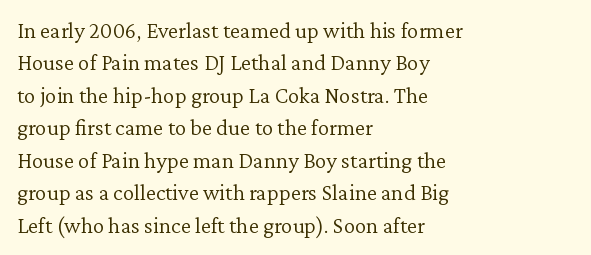
The image shows 23 px text type, upright; set left-aligned, normal line spacing (1.41x), normal letter spacing, not underlined.
